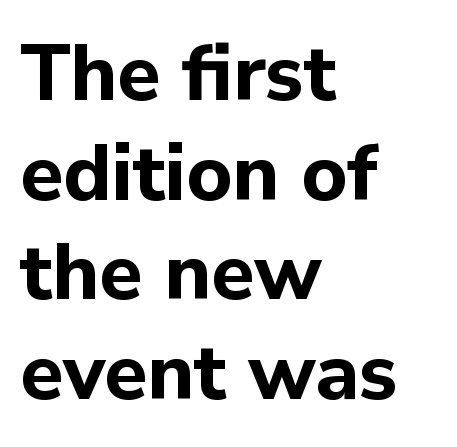
Q: Is the text bold? A: Yes.
Q: Is the text italic (slanted)? A: No, it is upright.
Q: Is the typeface a serif or a sans-serif typeface? A: Sans-serif.
Q: Is the text underlined? A: No.
Q: How is the paragraph aligned? A: Left-aligned.
Q: Is the spacing between letters normal or unusually wide? A: Normal.
Q: Is the spacing between lines tight, normal or loose? A: Normal.
Q: Width (condensed, normal, or wide)? A: Normal.
Q: Stroke contrast? A: Low.
Q: x-height? A: Medium.
Q: Monospaced? A: No.
